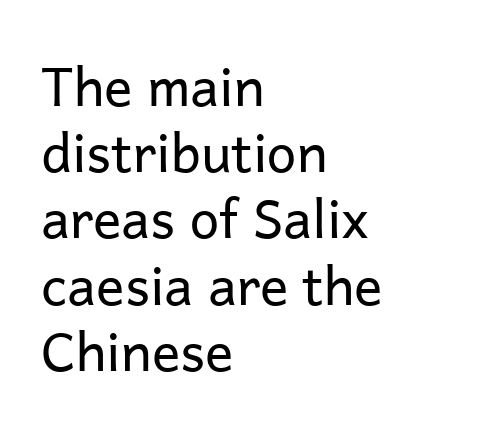
Q: Is the text bold? A: No.
Q: Is the text italic (slanted)? A: No, it is upright.
Q: Is the typeface a serif or a sans-serif typeface? A: Sans-serif.
Q: Is the text underlined? A: No.
Q: How is the paragraph aligned? A: Left-aligned.
Q: Is the spacing between letters normal or unusually wide? A: Normal.
Q: Is the spacing between lines tight, normal or loose? A: Normal.
Q: Width (condensed, normal, or wide)? A: Normal.
Q: Stroke contrast? A: Low.
Q: x-height? A: Medium.
Q: Monospaced? A: No.
